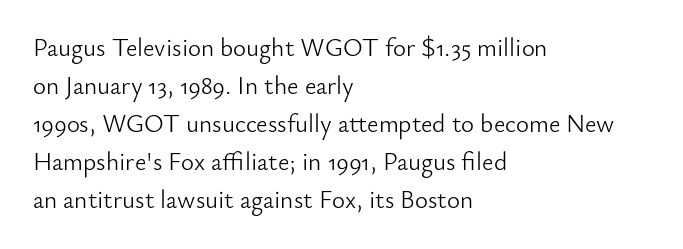
The font's upright variant was chosen for this text. The specimen omits any rule beneath the text block's lines. All the whitespace from short lines collects on the right. Tracking here is standard; glyphs follow each other at the usual distance.
